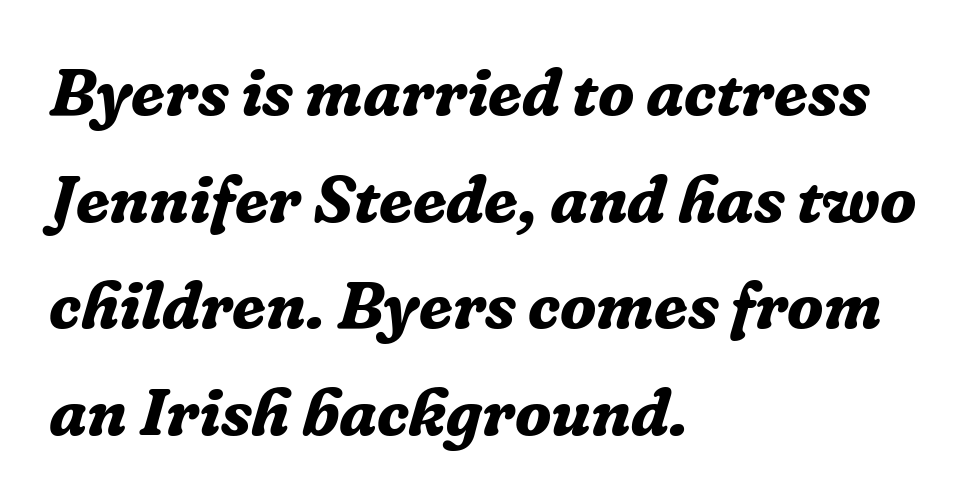
Q: Is the text bold? A: Yes.
Q: Is the text italic (slanted)? A: Yes, it leans right by about 16 degrees.
Q: Is the typeface a serif or a sans-serif typeface? A: Serif.
Q: Is the text underlined? A: No.
Q: How is the paragraph aligned? A: Left-aligned.
Q: Is the spacing between letters normal or unusually wide? A: Normal.
Q: Is the spacing between lines tight, normal or loose? A: Normal.
Q: Width (condensed, normal, or wide)? A: Normal.
Q: Stroke contrast? A: Low.
Q: x-height? A: Medium.
Q: Monospaced? A: No.
